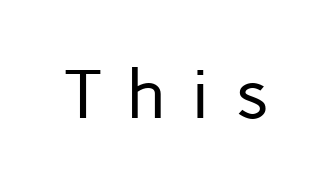
Q: Is the text bold? A: No.
Q: Is the text italic (slanted)? A: No, it is upright.
Q: Is the typeface a serif or a sans-serif typeface? A: Sans-serif.
Q: Is the text underlined? A: No.
Q: Is the spacing between letters normal or unusually wide? A: Unusually wide.
Q: Width (condensed, normal, or wide)? A: Normal.
Q: Stroke contrast? A: Low.
Q: x-height? A: Medium.
Q: Monospaced? A: No.
